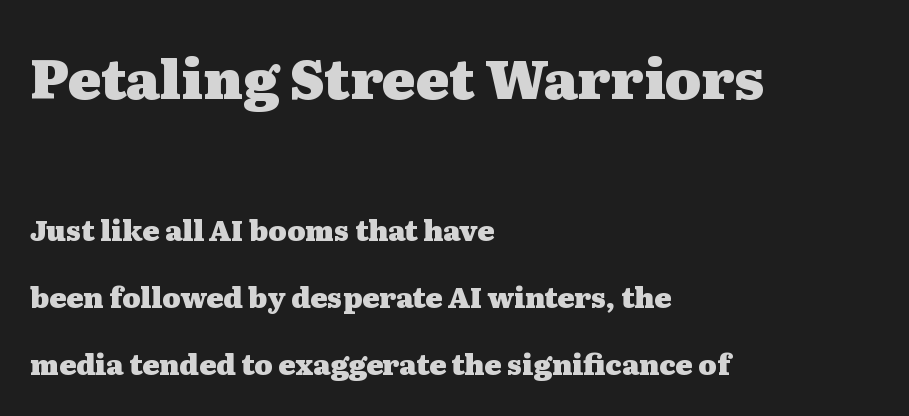
Q: Is the text bold? A: Yes.
Q: Is the text italic (slanted)? A: No, it is upright.
Q: Is the typeface a serif or a sans-serif typeface? A: Serif.
Q: Is the text underlined? A: No.
Q: How is the paragraph aligned? A: Left-aligned.
Q: Is the spacing between letters normal or unusually wide? A: Normal.
Q: Is the spacing between lines tight, normal or loose? A: Loose.
Q: Which block of text is set in a larger size, the first (top) or the second (bottom)? A: The first (top) one.
Q: Width (condensed, normal, or wide)? A: Wide.
Q: Stroke contrast? A: Medium.
Q: x-height? A: Medium.
Q: Monospaced? A: No.
